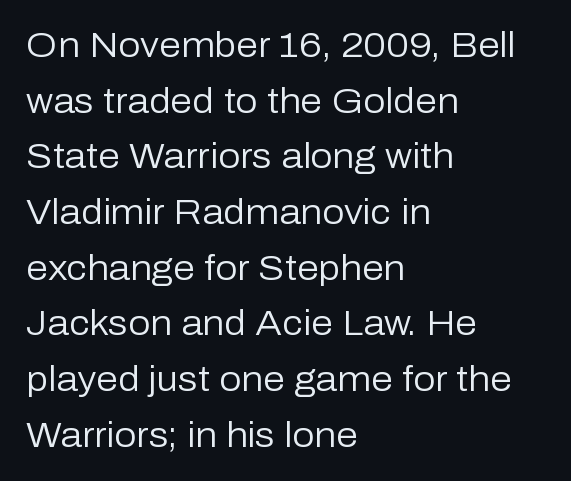
The image shows 35 px regular-weight sans-serif type, upright; set left-aligned, normal line spacing (1.59x), normal letter spacing, not underlined; low stroke contrast and a medium x-height.
